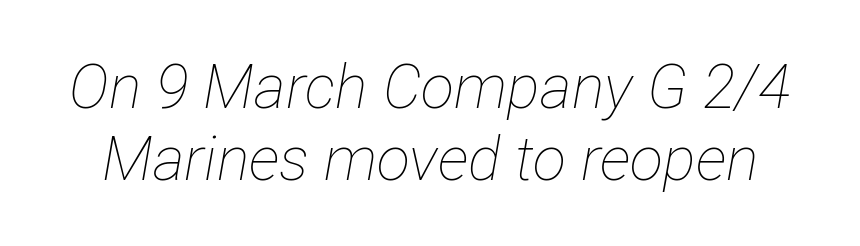
Q: Is the text bold? A: No.
Q: Is the text italic (slanted)? A: Yes, it leans right by about 12 degrees.
Q: Is the text underlined? A: No.
Q: Is the spacing between letters normal or unusually wide? A: Normal.
Q: Width (condensed, normal, or wide)? A: Condensed.
Q: Stroke contrast? A: Low.
Q: x-height? A: Medium.
Q: Monospaced? A: No.
